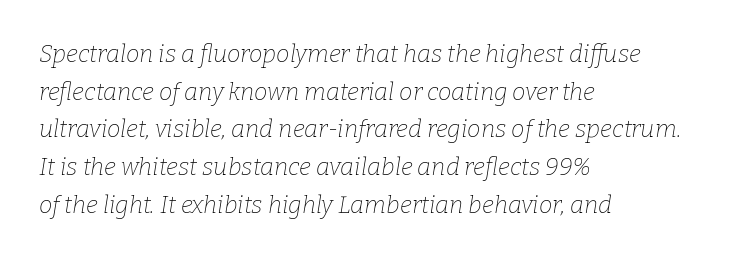
Is this a heavy cut? Hardly; it is regular or lighter. There's an unmistakable incline to the writing here. Short note: letters normally spaced. The rag falls on the right side of this text block.
